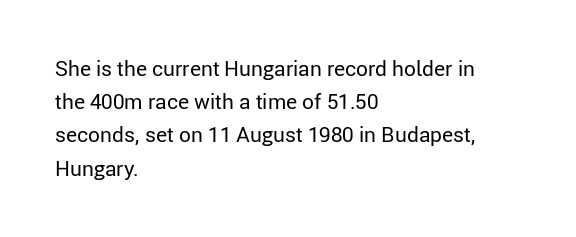
The face looks like a standard text weight, possibly lighter. Short and long lines alike share a common starting point at left. Vertically, the passage feels balanced, rows spaced as you'd expect. A bare baseline throughout the passage. Here the glyphs are tracked normally, forming tight word shapes.
